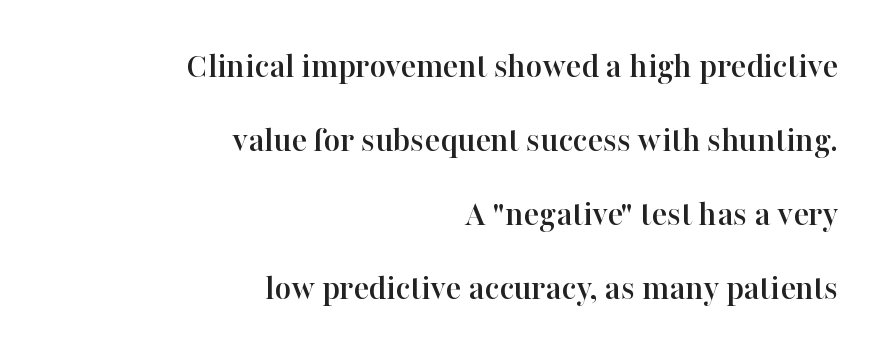
{"serif": "yes", "italic": "no", "width": "normal", "stroke_contrast": "high", "x_height": "medium", "monospaced": "no", "underline": "no", "align": "right", "line_spacing": "loose", "line_spacing_ratio": 2.06, "letter_spacing": "normal", "letter_spacing_em": 0.0, "glyph_px": 36}
